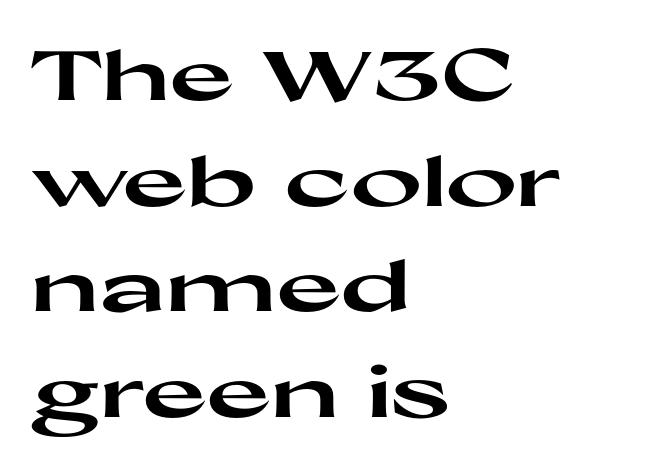
Q: Is the text bold? A: Yes.
Q: Is the text italic (slanted)? A: No, it is upright.
Q: Is the typeface a serif or a sans-serif typeface? A: Sans-serif.
Q: Is the text underlined? A: No.
Q: How is the paragraph aligned? A: Left-aligned.
Q: Is the spacing between letters normal or unusually wide? A: Normal.
Q: Is the spacing between lines tight, normal or loose? A: Normal.
Q: Width (condensed, normal, or wide)? A: Wide.
Q: Stroke contrast? A: High.
Q: x-height? A: Medium.
Q: Monospaced? A: No.
